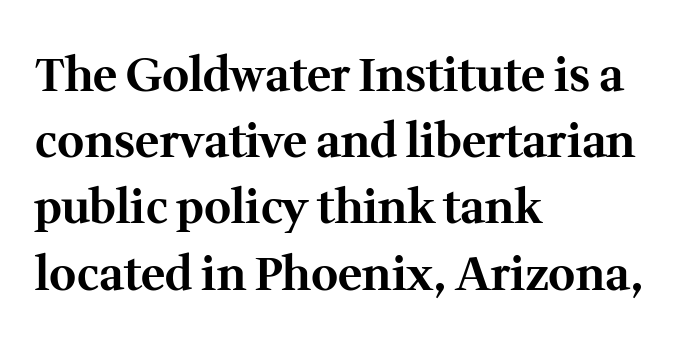
Q: Is the text bold? A: Yes.
Q: Is the text italic (slanted)? A: No, it is upright.
Q: Is the typeface a serif or a sans-serif typeface? A: Serif.
Q: Is the text underlined? A: No.
Q: How is the paragraph aligned? A: Left-aligned.
Q: Is the spacing between letters normal or unusually wide? A: Normal.
Q: Is the spacing between lines tight, normal or loose? A: Normal.
Q: Width (condensed, normal, or wide)? A: Normal.
Q: Stroke contrast? A: Medium.
Q: x-height? A: Medium.
Q: Monospaced? A: No.
